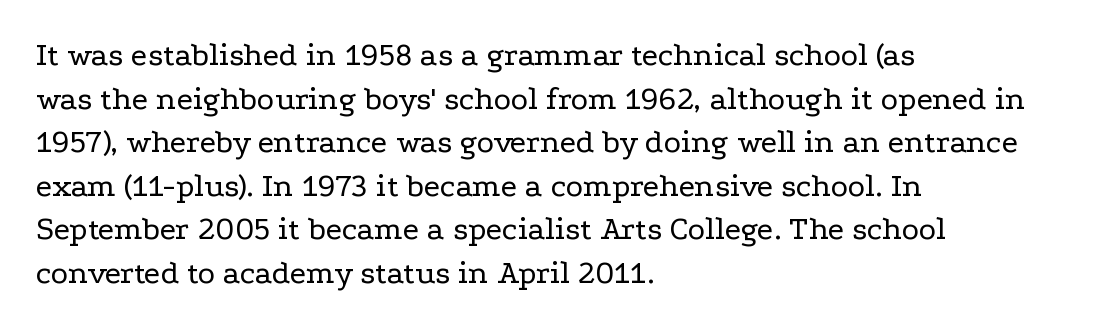
The image shows 33 px regular-weight, wide serif type, upright; set left-aligned, normal line spacing (1.32x), normal letter spacing, not underlined; low stroke contrast and a medium x-height.
